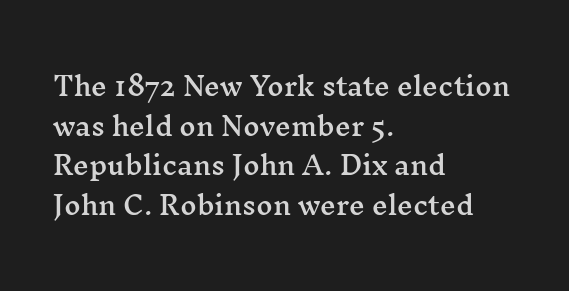
Q: Is the text italic (slanted)? A: No, it is upright.
Q: Is the text underlined? A: No.
Q: How is the paragraph aligned? A: Left-aligned.
Q: Is the spacing between letters normal or unusually wide? A: Normal.
Q: Is the spacing between lines tight, normal or loose? A: Normal.
